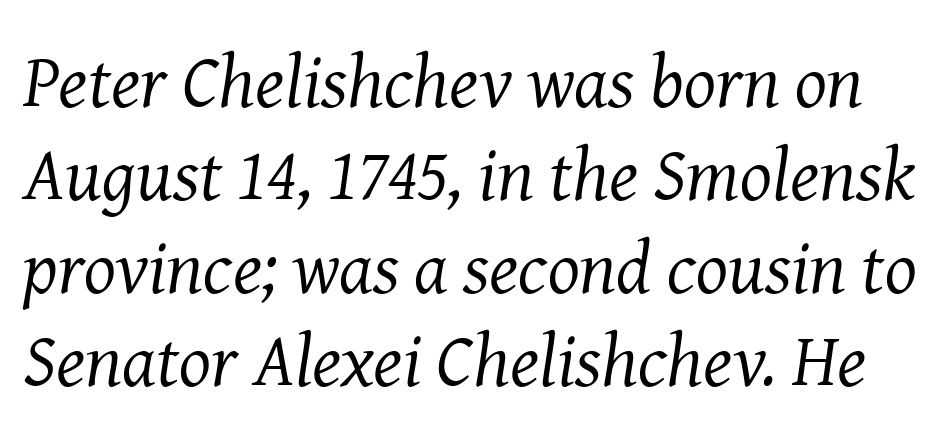
Q: Is the text bold? A: No.
Q: Is the text italic (slanted)? A: Yes, it leans right by about 8 degrees.
Q: Is the typeface a serif or a sans-serif typeface? A: Serif.
Q: Is the text underlined? A: No.
Q: Is the spacing between letters normal or unusually wide? A: Normal.
Q: Width (condensed, normal, or wide)? A: Normal.
Q: Stroke contrast? A: Medium.
Q: x-height? A: Medium.
Q: Monospaced? A: No.
